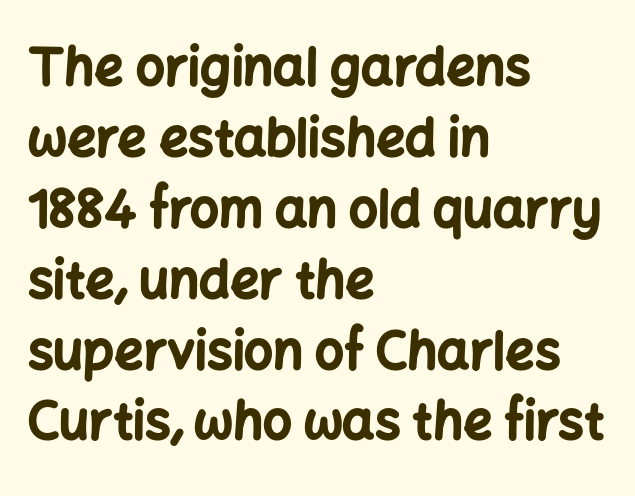
The image shows 51 px bold sans-serif type, upright; set left-aligned, normal line spacing (1.39x), normal letter spacing, not underlined; low stroke contrast and a medium x-height.
